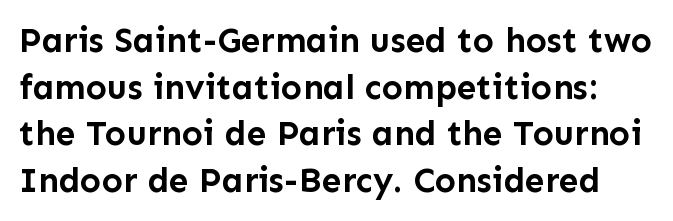
Type style note: lacks serifs. The area under the type is left untouched. The rendering uses a bold face; every stroke is thick and dark. Honestly, the letter spacing is just normal — you wouldn't notice it. The font's upright variant was chosen for this text. Vertical spacing — default.
